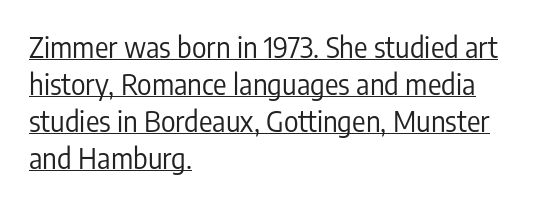
The image shows 28 px regular-weight, condensed sans-serif type, upright; set left-aligned, normal line spacing (1.32x), normal letter spacing, underlined; low stroke contrast and a medium x-height.
